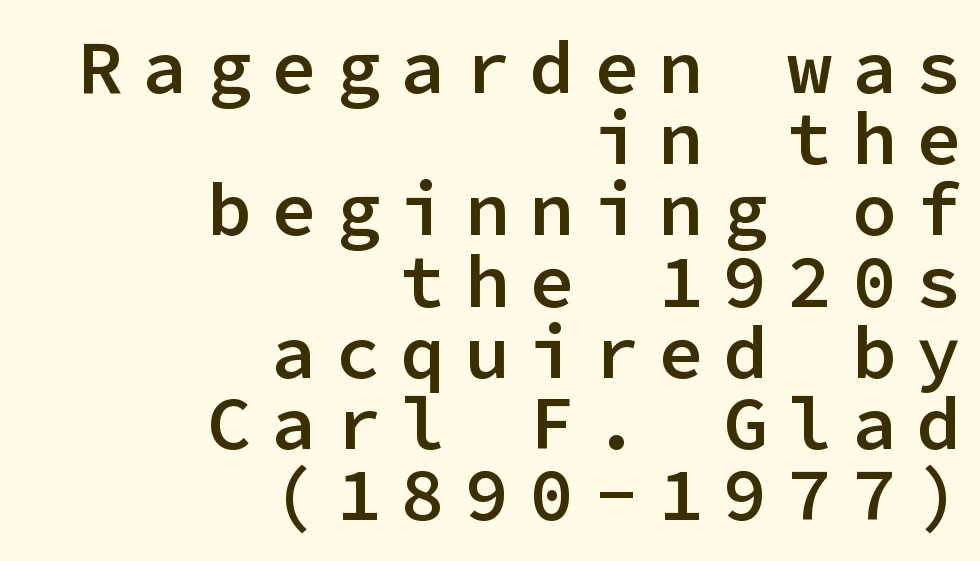
The image shows 75 px semibold sans-serif type, upright, monospaced; set right-aligned, tight line spacing (0.95x), unusually wide letter spacing (+0.26 em), not underlined; low stroke contrast and a medium x-height.
